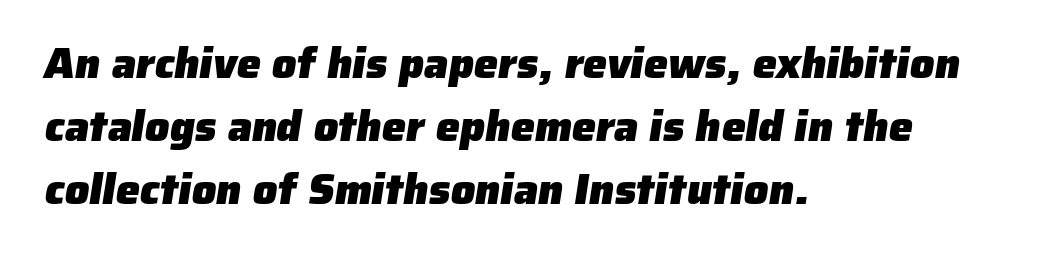
The image shows 43 px heavy sans-serif type; set left-aligned, normal line spacing (1.46x), normal letter spacing, not underlined; low stroke contrast and a medium x-height.
